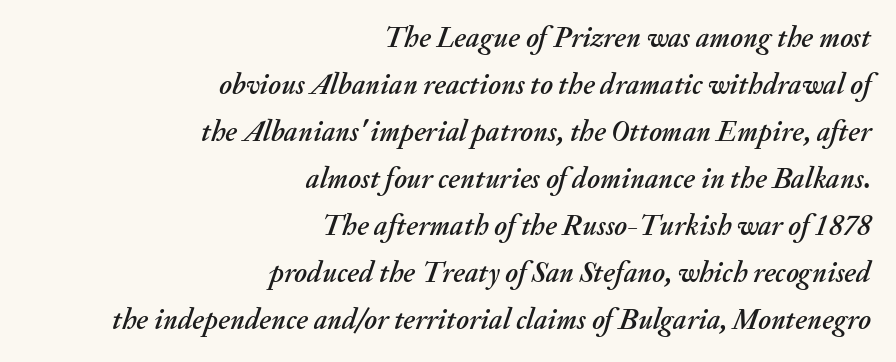
{"italic": "yes", "lean": "right", "slant_degrees": 20, "width": "normal", "stroke_contrast": "medium", "x_height": "small", "monospaced": "no", "underline": "no", "align": "right", "line_spacing": "normal", "line_spacing_ratio": 1.62, "letter_spacing": "normal", "letter_spacing_em": 0.0, "glyph_px": 29}
